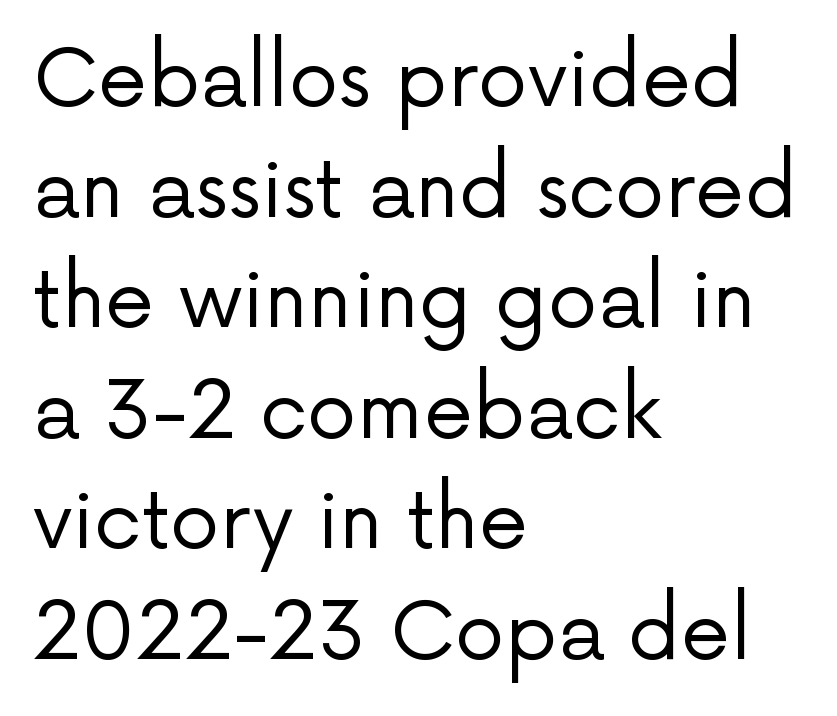
Here the designer chose a conventional face with non-uniform glyph widths. Glance below the letters and you will spot only blank space. When letters stand straight like this, we call the style roman or upright. Every row of glyphs begins at an identical x-position on the left.
